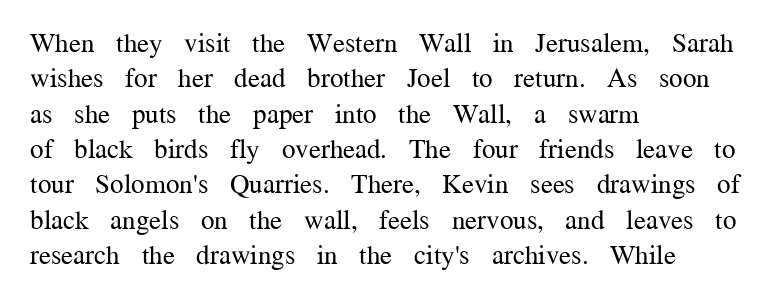
The image shows 27 px text type, upright; set left-aligned, normal line spacing (1.31x), normal letter spacing, not underlined.
